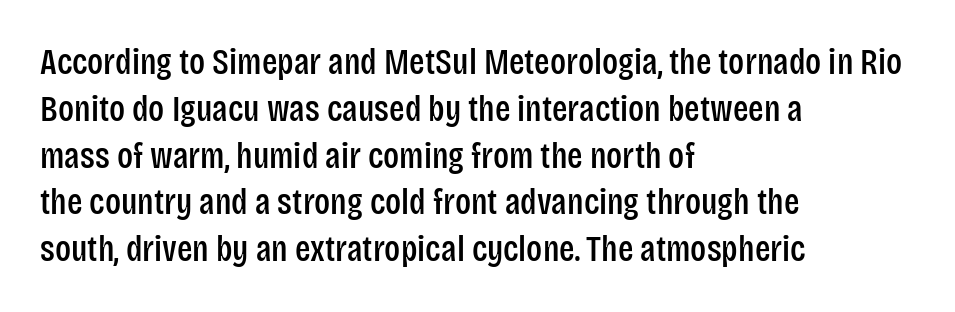
The image shows 36 px condensed sans-serif type, upright; set left-aligned, normal line spacing (1.3x), normal letter spacing, not underlined; low stroke contrast and a large x-height.
